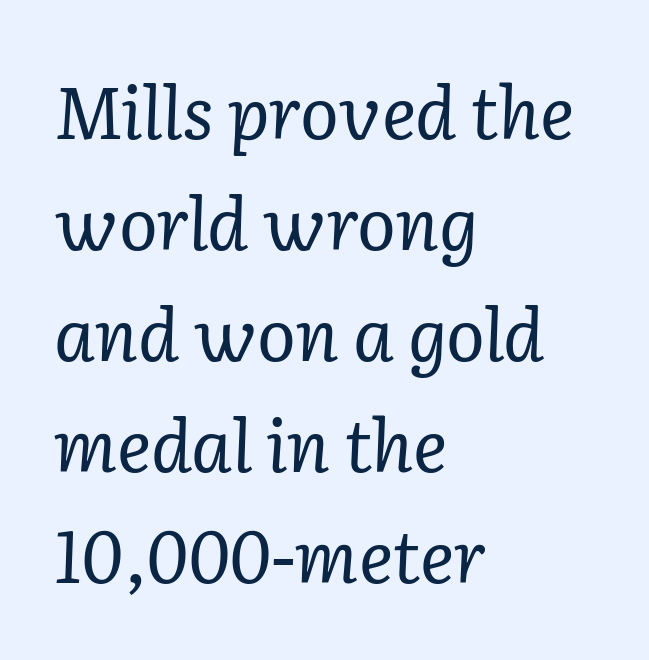
The image shows 72 px regular-weight serif type, italic (leaning right); set left-aligned, normal line spacing (1.54x), normal letter spacing, not underlined; low stroke contrast and a medium x-height.
